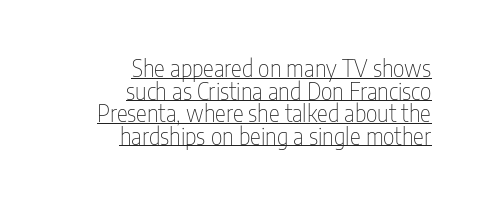
Q: Is the text bold? A: No.
Q: Is the text italic (slanted)? A: No, it is upright.
Q: Is the text underlined? A: Yes.
Q: How is the paragraph aligned? A: Right-aligned.
Q: Is the spacing between letters normal or unusually wide? A: Normal.
Q: Is the spacing between lines tight, normal or loose? A: Tight.
